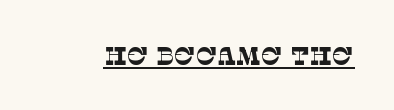
Counters stay open thanks to moderate or lighter strokes. Is there an underline? Yes — a line sits under the letters. In terms of letterspacing, this is plain default setting.
